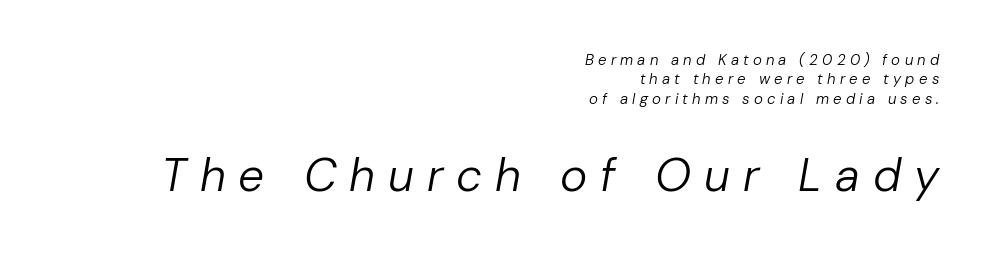
The image shows 46 px regular-weight type, italic (leaning right); set right-aligned, normal line spacing (1.3x), unusually wide letter spacing (+0.28 em), not underlined; the second (bottom) block is 3.07x larger; low stroke contrast and a medium x-height.
